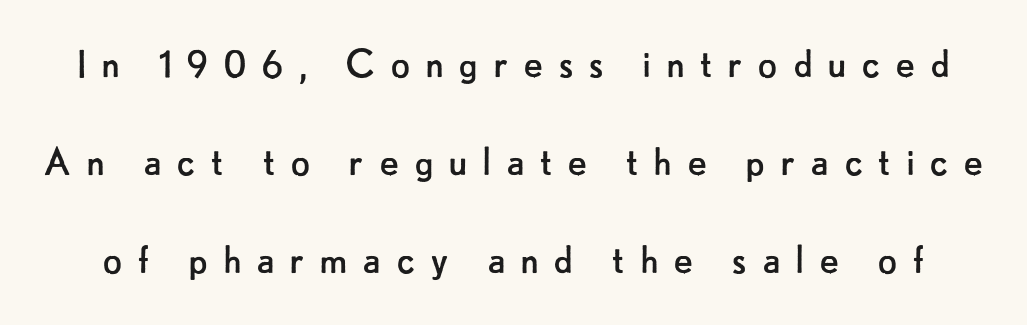
{"serif": "no", "italic": "no", "bold": "no", "weight": "regular", "width": "normal", "stroke_contrast": "low", "x_height": "small", "monospaced": "no", "underline": "no", "line_spacing": "loose", "line_spacing_ratio": 2.13, "letter_spacing": "wide", "letter_spacing_em": 0.31, "glyph_px": 46}
